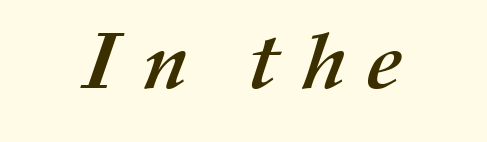
Q: Is the text bold? A: Yes.
Q: Is the text underlined? A: No.
Q: How is the paragraph aligned? A: Centered.
Q: Is the spacing between letters normal or unusually wide? A: Unusually wide.
Q: Width (condensed, normal, or wide)? A: Normal.
Q: Stroke contrast? A: Medium.
Q: x-height? A: Medium.
Q: Monospaced? A: No.
